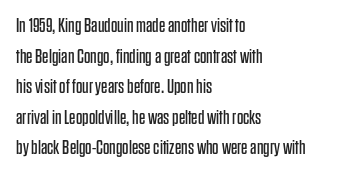
Q: Is the text bold? A: No.
Q: Is the text italic (slanted)? A: No, it is upright.
Q: Is the text underlined? A: No.
Q: How is the paragraph aligned? A: Left-aligned.
Q: Is the spacing between letters normal or unusually wide? A: Normal.
Q: Is the spacing between lines tight, normal or loose? A: Normal.
